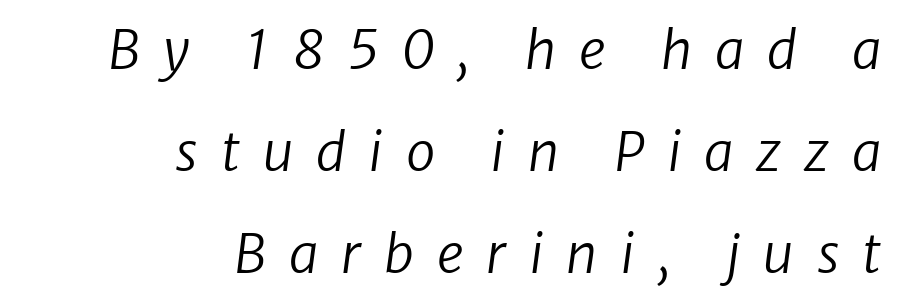
The image shows 53 px regular-weight type, italic (leaning right); set right-aligned, loose line spacing (1.92x), unusually wide letter spacing (+0.43 em), not underlined; low stroke contrast and a medium x-height.
